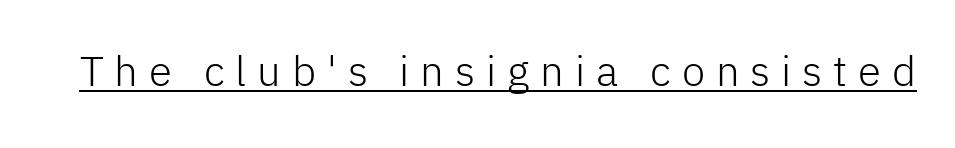
The image shows 42 px light sans-serif type, upright; set unusually wide letter spacing (+0.26 em), underlined; low stroke contrast and a medium x-height.
